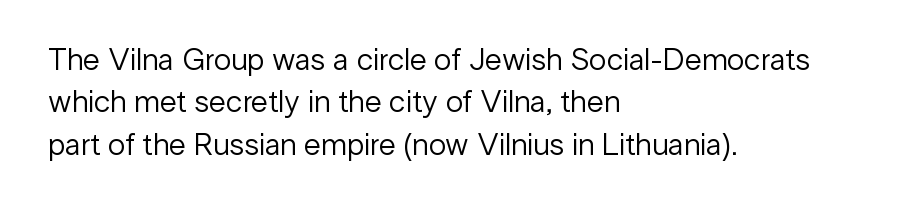
Nope, no serifs anywhere on these letters. Notice how descenders clear the ascenders below comfortably — that's standard leading. Letters have the restrained weight of plain body copy at most. Just letters on the line, the space beneath them empty.
